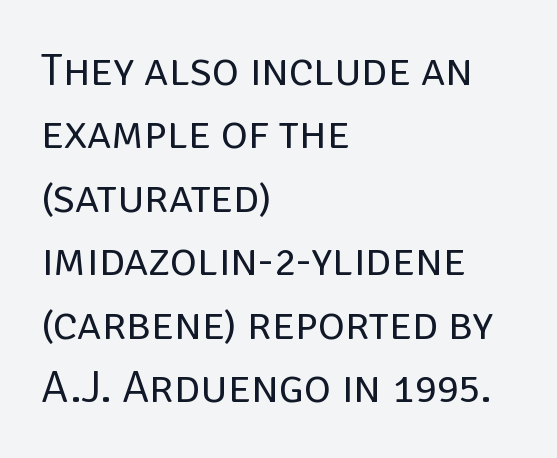
The image shows 46 px regular-weight sans-serif type, upright; set left-aligned, normal line spacing (1.38x), normal letter spacing, not underlined; low stroke contrast and a large x-height.
